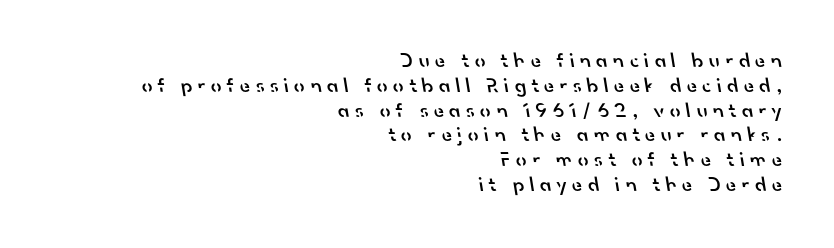
Q: Is the text bold? A: Semi-bold.
Q: Is the text underlined? A: No.
Q: How is the paragraph aligned? A: Right-aligned.
Q: Is the spacing between letters normal or unusually wide? A: Unusually wide.
